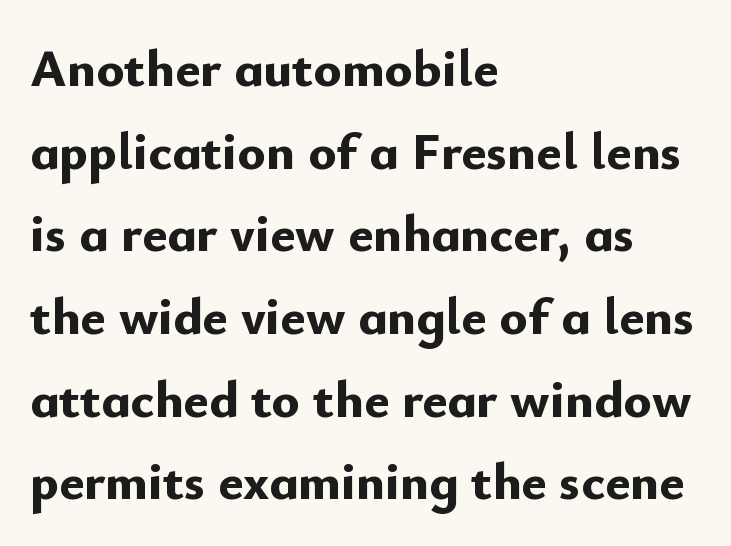
Only glyphs here, with clear space below each row. Proportional: the letters do not fall into vertical columns. The lettering holds an erect, upright posture throughout. Students, observe: this is what conventionally led text looks like. Compared with typical body copy, the letter spacing here is the same.
